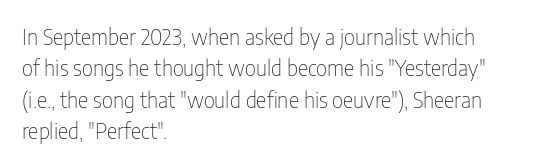
Q: Is the text bold? A: No.
Q: Is the text italic (slanted)? A: No, it is upright.
Q: Is the text underlined? A: No.
Q: How is the paragraph aligned? A: Left-aligned.
Q: Is the spacing between letters normal or unusually wide? A: Normal.
Q: Is the spacing between lines tight, normal or loose? A: Normal.
